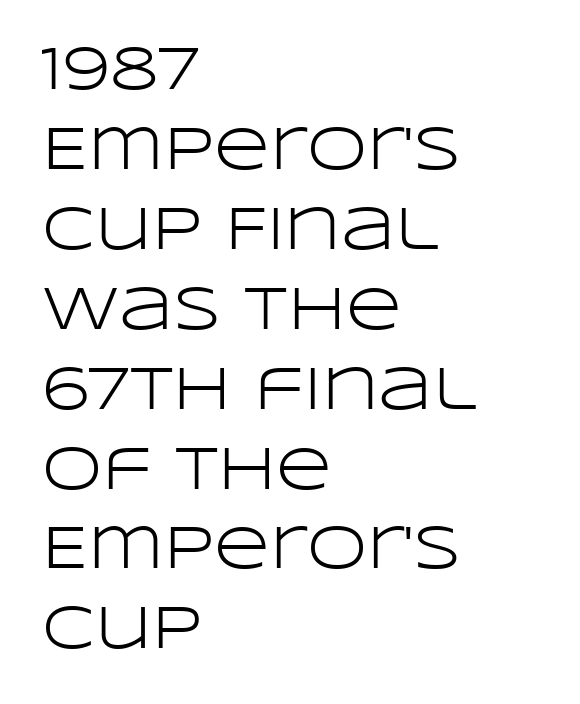
Is this a fixed-width face? No — the glyphs have proportional, varying widths. The ragged edge is on the right, which tells us the setting is flush left. Quick note: underline off. On a weight scale, this lands at 450 or below. These lines are composed in type without serifs. The typography opts for an upright posture over an oblique one.
